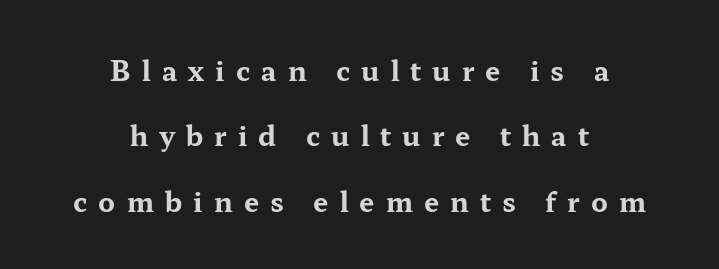
{"italic": "no", "bold": "yes", "underline": "no", "align": "center", "line_spacing": "loose", "line_spacing_ratio": 2.42, "letter_spacing": "wide", "letter_spacing_em": 0.41, "glyph_px": 27}
